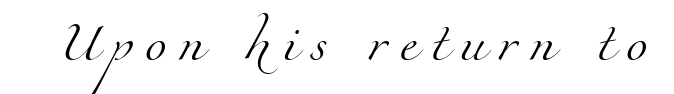
The image shows 39 px light serif type; set unusually wide letter spacing (+0.32 em), not underlined; medium stroke contrast and a small x-height.
